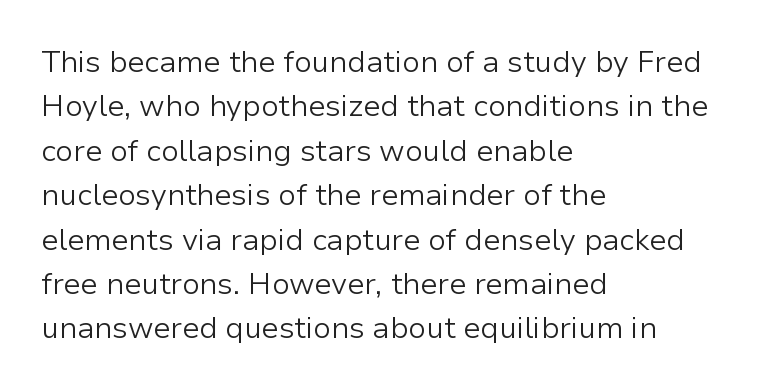
The image shows 30 px light sans-serif type, upright; set left-aligned, normal line spacing (1.48x), normal letter spacing, not underlined; low stroke contrast and a medium x-height.
